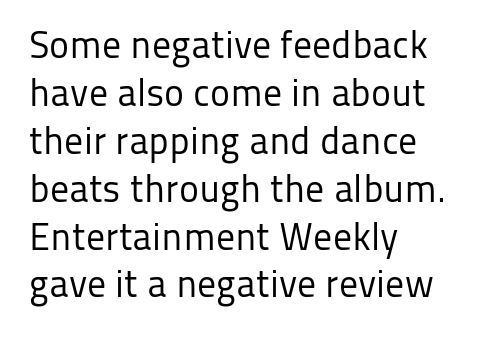
The image shows 38 px regular-weight sans-serif type, upright; set left-aligned, normal line spacing (1.26x), normal letter spacing, not underlined; low stroke contrast and a medium x-height.
